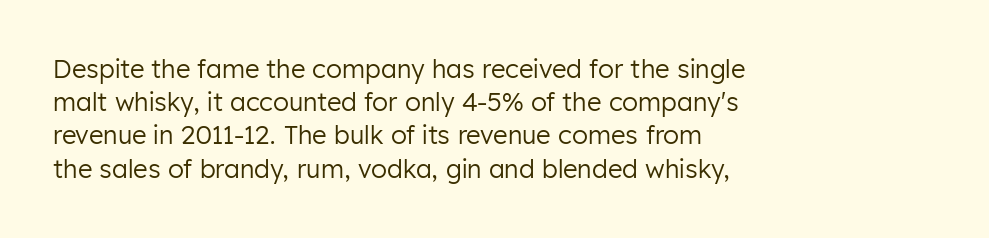
These lines sit exactly where default settings would place them. Decoration check: the copy has no underline. The typeface has the unassuming heft of standard copy or less. Horizontal alignment here is leftward, the default for most running prose.
